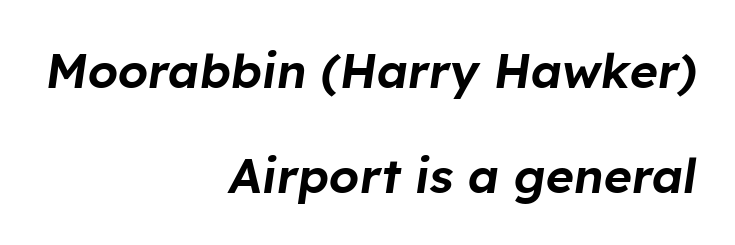
The image shows 48 px text type, italic (leaning right); set right-aligned, loose line spacing (2.18x), normal letter spacing, not underlined; low stroke contrast and a medium x-height.
